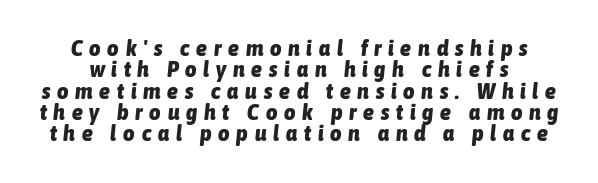
{"italic": "yes", "lean": "right", "slant_degrees": 6, "bold": "yes", "underline": "no", "line_spacing": "tight", "line_spacing_ratio": 0.97, "letter_spacing": "wide", "letter_spacing_em": 0.31, "glyph_px": 22}
